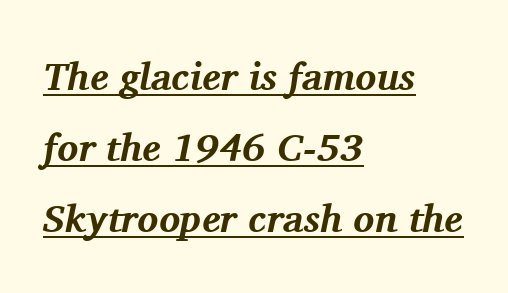
{"serif": "yes", "italic": "yes", "lean": "right", "slant_degrees": 11, "bold": "yes", "weight": "bold", "width": "normal", "stroke_contrast": "medium", "x_height": "medium", "monospaced": "no", "underline": "yes", "align": "left", "line_spacing_ratio": 1.82, "letter_spacing": "normal", "letter_spacing_em": 0.0, "glyph_px": 39}
